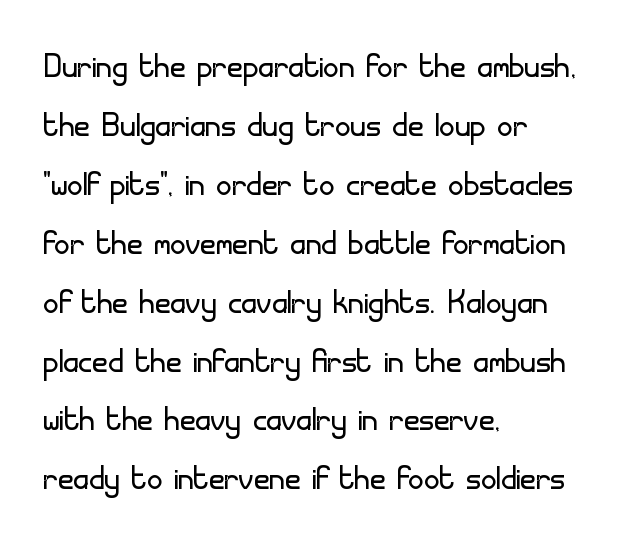
The image shows 43 px light sans-serif type, upright; set left-aligned, normal line spacing (1.37x), normal letter spacing, not underlined; low stroke contrast and a small x-height.
